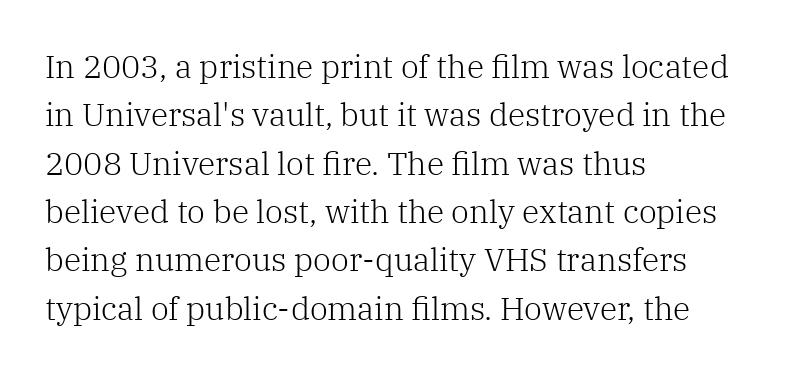
Q: Is the text bold? A: No.
Q: Is the text italic (slanted)? A: No, it is upright.
Q: Is the typeface a serif or a sans-serif typeface? A: Serif.
Q: Is the text underlined? A: No.
Q: How is the paragraph aligned? A: Left-aligned.
Q: Is the spacing between letters normal or unusually wide? A: Normal.
Q: Is the spacing between lines tight, normal or loose? A: Normal.
Q: Width (condensed, normal, or wide)? A: Normal.
Q: Stroke contrast? A: Low.
Q: x-height? A: Medium.
Q: Monospaced? A: No.
